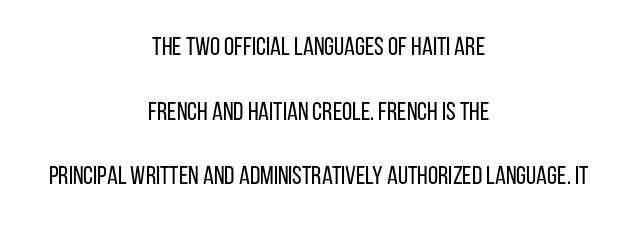
Q: Is the text bold? A: No.
Q: Is the text italic (slanted)? A: No, it is upright.
Q: Is the text underlined? A: No.
Q: How is the paragraph aligned? A: Centered.
Q: Is the spacing between letters normal or unusually wide? A: Normal.
Q: Is the spacing between lines tight, normal or loose? A: Loose.
